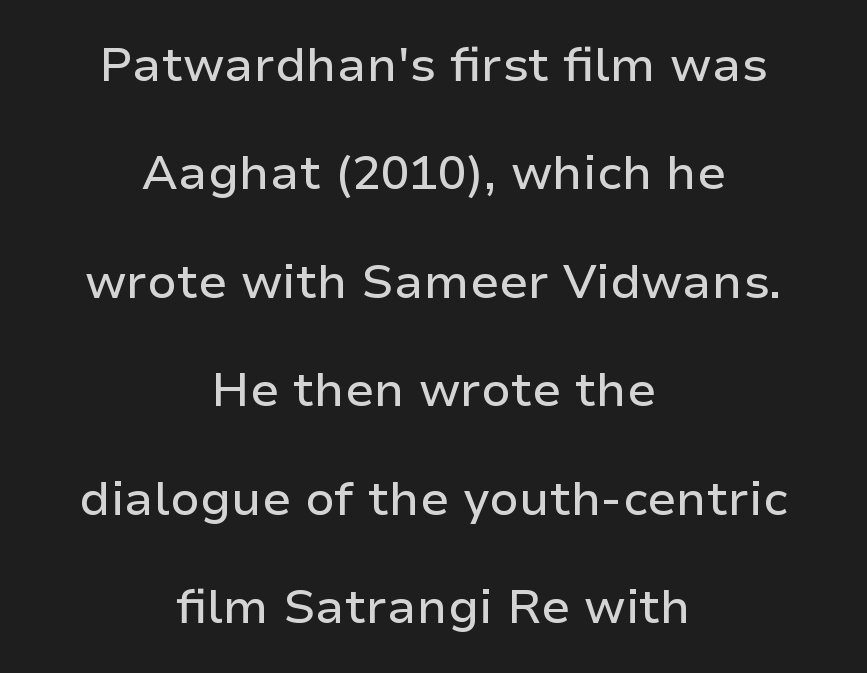
A typesetter would mark this as roman, not italic. Decoration check: the copy has no underline. In terms of letterform style, serifs are entirely absent. Standard letterfit; no display-style spreading of the glyphs.
